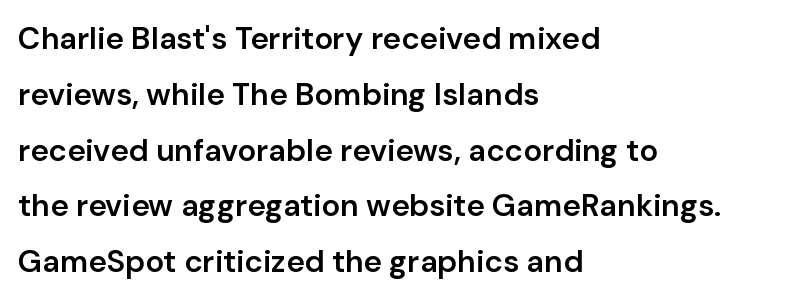
Q: Is the text bold? A: Semi-bold.
Q: Is the text italic (slanted)? A: No, it is upright.
Q: Is the typeface a serif or a sans-serif typeface? A: Sans-serif.
Q: Is the text underlined? A: No.
Q: How is the paragraph aligned? A: Left-aligned.
Q: Is the spacing between letters normal or unusually wide? A: Normal.
Q: Width (condensed, normal, or wide)? A: Normal.
Q: Stroke contrast? A: Low.
Q: x-height? A: Medium.
Q: Monospaced? A: No.
